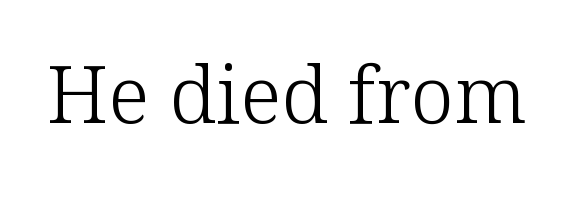
Q: Is the text bold? A: No.
Q: Is the text italic (slanted)? A: No, it is upright.
Q: Is the typeface a serif or a sans-serif typeface? A: Serif.
Q: Is the text underlined? A: No.
Q: Is the spacing between letters normal or unusually wide? A: Normal.
Q: Width (condensed, normal, or wide)? A: Normal.
Q: Stroke contrast? A: Low.
Q: x-height? A: Medium.
Q: Monospaced? A: No.
